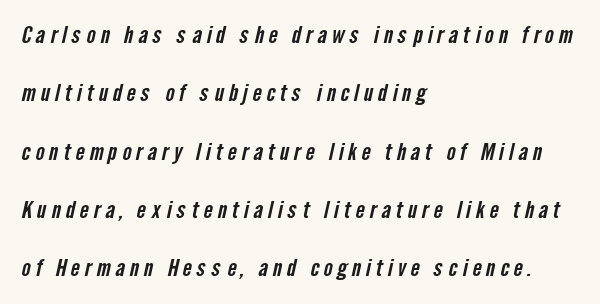
Q: Is the text underlined? A: No.
Q: How is the paragraph aligned? A: Left-aligned.
Q: Is the spacing between letters normal or unusually wide? A: Unusually wide.
Q: Is the spacing between lines tight, normal or loose? A: Loose.
